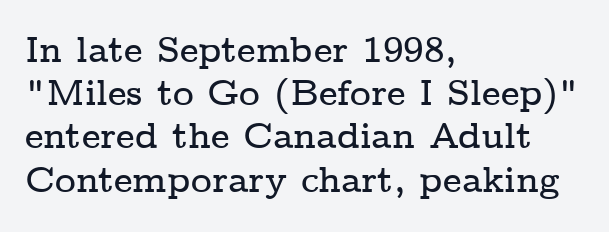
The image shows 36 px wide serif type, upright; set left-aligned, line spacing 1.2x, normal letter spacing, not underlined; low stroke contrast and a medium x-height.
